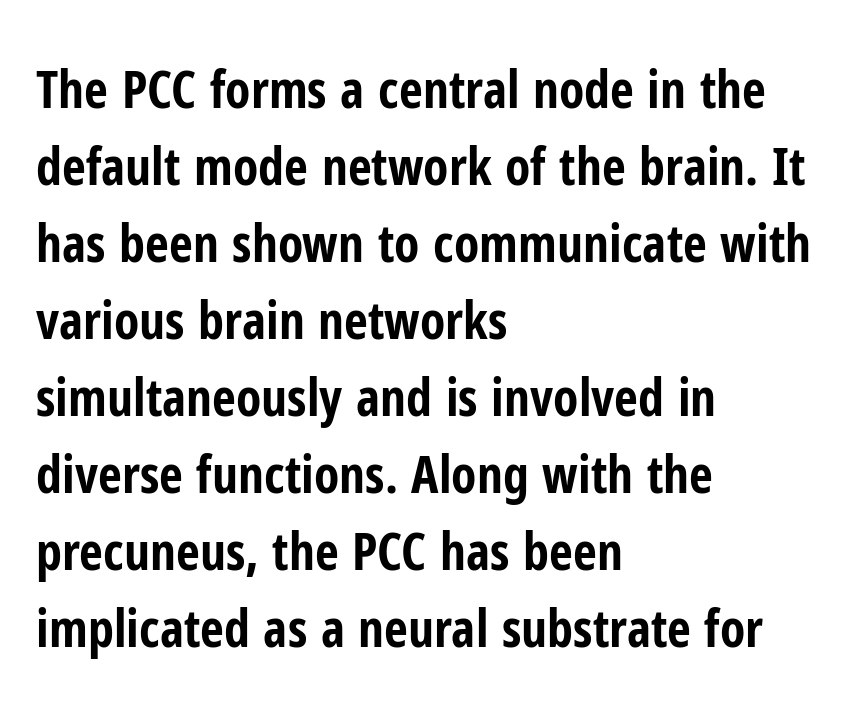
{"serif": "no", "italic": "no", "bold": "yes", "weight": "bold", "width": "condensed", "stroke_contrast": "low", "x_height": "medium", "monospaced": "no", "underline": "no", "align": "left", "line_spacing": "normal", "line_spacing_ratio": 1.48, "letter_spacing": "normal", "letter_spacing_em": 0.0, "glyph_px": 52}
